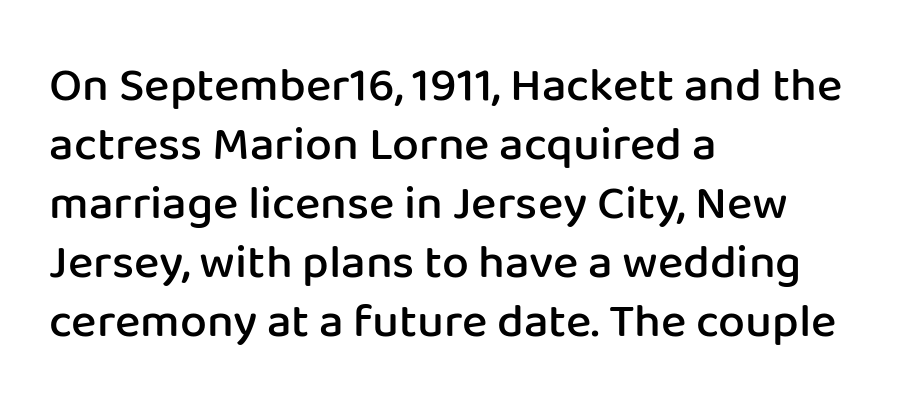
The image shows 48 px semibold sans-serif type, upright; set left-aligned, line spacing 1.23x, normal letter spacing, not underlined; low stroke contrast and a medium x-height.
